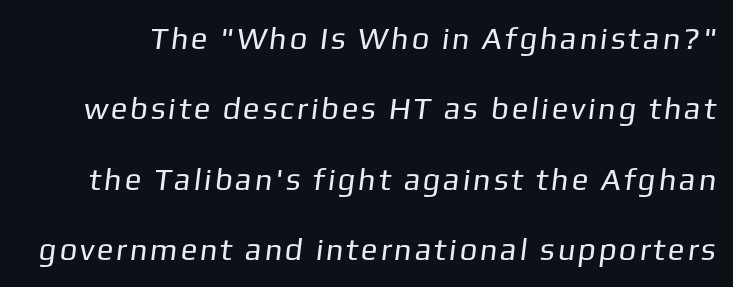
Proportional: the letters do not fall into vertical columns. Clear beneath every line of the passage. No feet cap the strokes, marking this as sans-serif type. Is the type heavy? It reads as light-to-regular instead. A great deal of white space separates one row of letters from the next.
